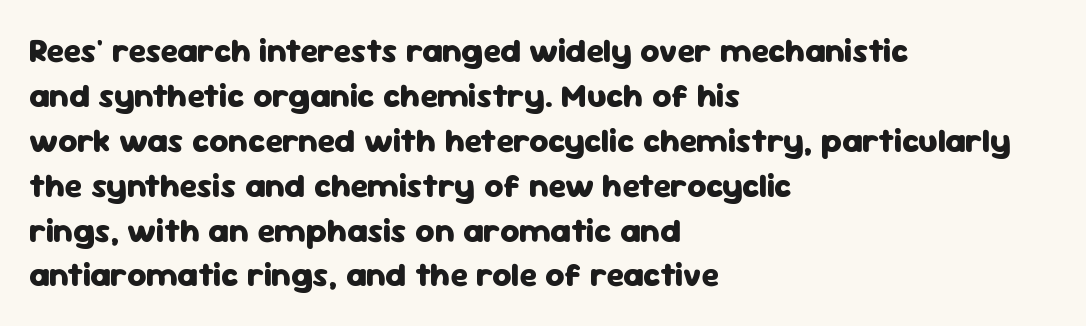
The image shows 33 px heavy sans-serif type, upright; set left-aligned, normal line spacing (1.36x), normal letter spacing, not underlined; low stroke contrast and a medium x-height.
